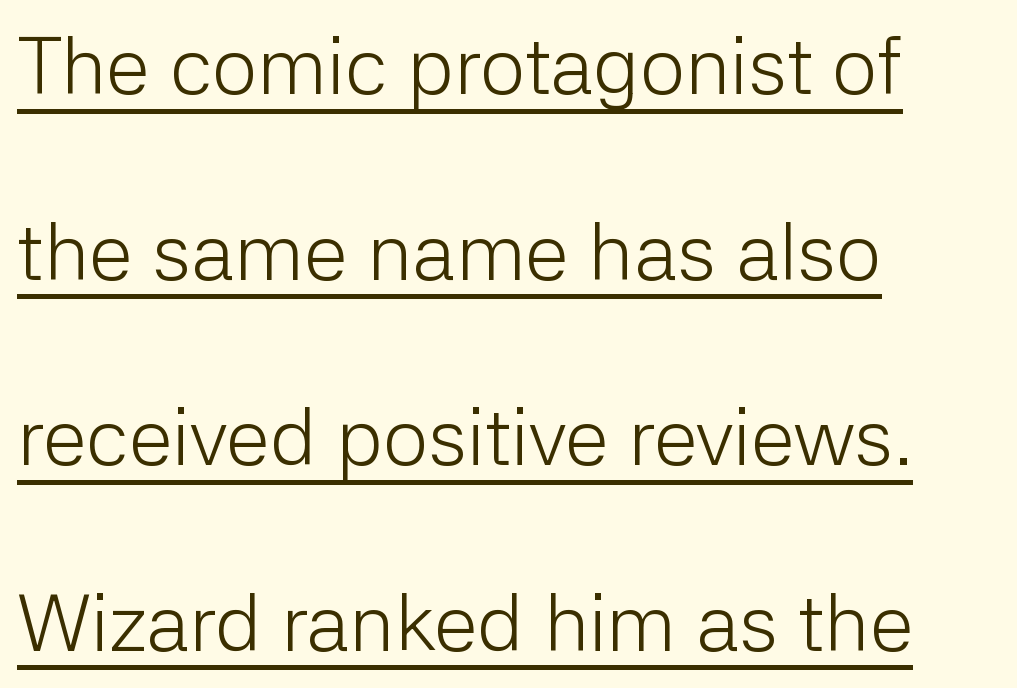
Q: Is the text bold? A: No.
Q: Is the text italic (slanted)? A: No, it is upright.
Q: Is the typeface a serif or a sans-serif typeface? A: Sans-serif.
Q: Is the text underlined? A: Yes.
Q: How is the paragraph aligned? A: Left-aligned.
Q: Is the spacing between letters normal or unusually wide? A: Normal.
Q: Is the spacing between lines tight, normal or loose? A: Loose.
Q: Width (condensed, normal, or wide)? A: Normal.
Q: Stroke contrast? A: Low.
Q: x-height? A: Medium.
Q: Monospaced? A: No.
